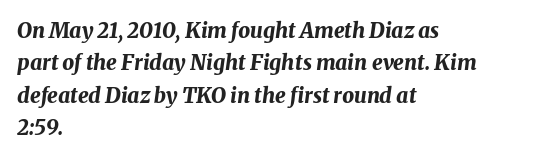
Q: Is the text bold? A: Yes.
Q: Is the text italic (slanted)? A: Yes, it leans right by about 8 degrees.
Q: Is the text underlined? A: No.
Q: How is the paragraph aligned? A: Left-aligned.
Q: Is the spacing between letters normal or unusually wide? A: Normal.
Q: Is the spacing between lines tight, normal or loose? A: Normal.
